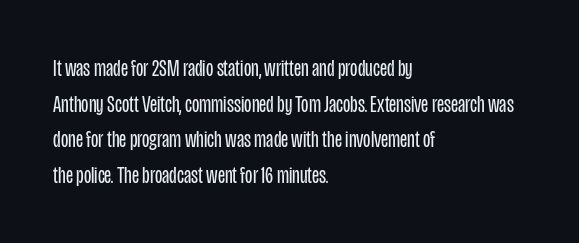
No italicization has been applied; the sample stays upright. Each line starts at the same left margin while the right side varies. Weight: regular or lighter. Compared with typical paragraphs, the rows here are spaced about the same. No extra tracking has been applied to these lines. Any mark beneath the type? The region is blank.
